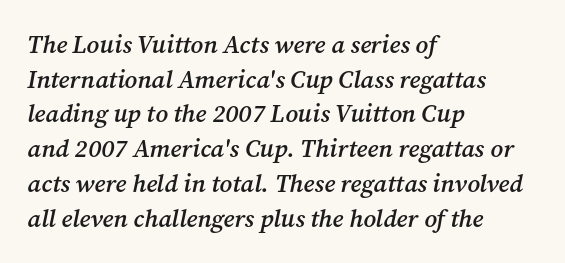
The image shows 25 px text type, italic (leaning right); set left-aligned, normal line spacing (1.39x), normal letter spacing, not underlined.
